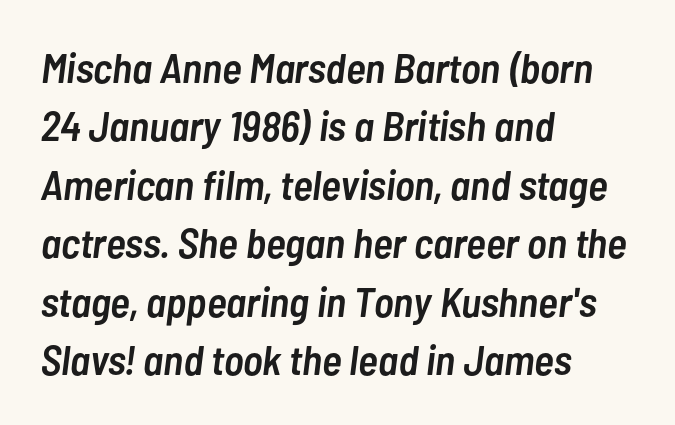
Does the leading feel generous? No, just average. Check under the words: just untouched page. Each letter keeps its own natural width here, so spacing adapts to shape. Honestly, the letter spacing is just normal — you wouldn't notice it.
